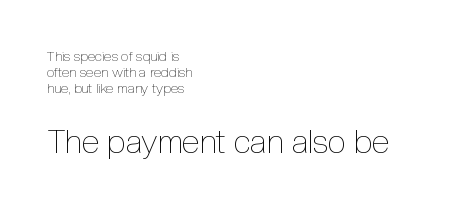
Q: Is the text bold? A: No.
Q: Is the text italic (slanted)? A: No, it is upright.
Q: Is the text underlined? A: No.
Q: How is the paragraph aligned? A: Left-aligned.
Q: Is the spacing between letters normal or unusually wide? A: Normal.
Q: Is the spacing between lines tight, normal or loose? A: Tight.
Q: Which block of text is set in a larger size, the first (top) or the second (bottom)? A: The second (bottom) one.
Q: Width (condensed, normal, or wide)? A: Condensed.
Q: x-height? A: Medium.
Q: Monospaced? A: No.
